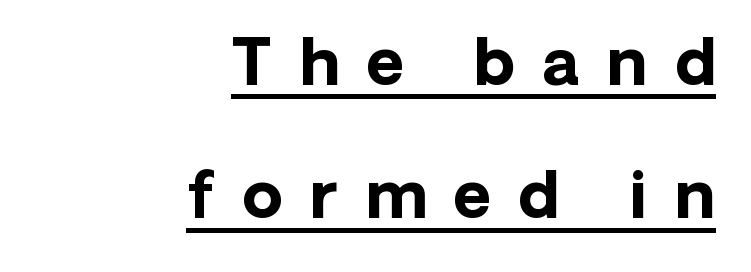
Q: Is the text bold? A: Yes.
Q: Is the text italic (slanted)? A: No, it is upright.
Q: Is the typeface a serif or a sans-serif typeface? A: Sans-serif.
Q: Is the text underlined? A: Yes.
Q: How is the paragraph aligned? A: Right-aligned.
Q: Is the spacing between letters normal or unusually wide? A: Unusually wide.
Q: Is the spacing between lines tight, normal or loose? A: Loose.
Q: Width (condensed, normal, or wide)? A: Normal.
Q: Stroke contrast? A: Low.
Q: x-height? A: Medium.
Q: Monospaced? A: No.
